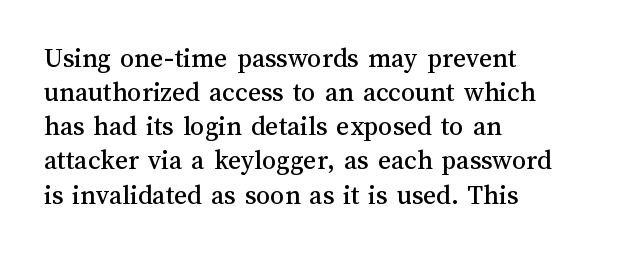
{"italic": "no", "width": "normal", "stroke_contrast": "medium", "x_height": "medium", "monospaced": "no", "underline": "no", "align": "left", "line_spacing_ratio": 1.22, "letter_spacing": "normal", "letter_spacing_em": 0.0, "glyph_px": 28}
